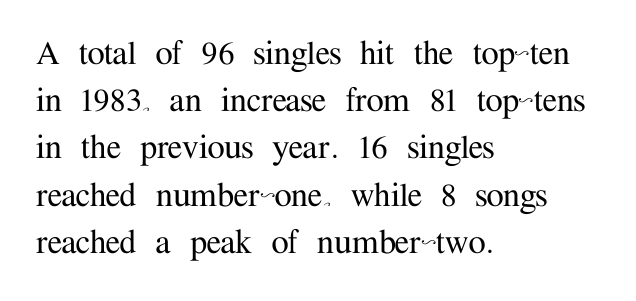
{"serif": "yes", "italic": "no", "width": "normal", "stroke_contrast": "medium", "x_height": "medium", "monospaced": "no", "underline": "no", "align": "left", "line_spacing_ratio": 1.21, "letter_spacing": "normal", "letter_spacing_em": 0.0, "glyph_px": 39}
